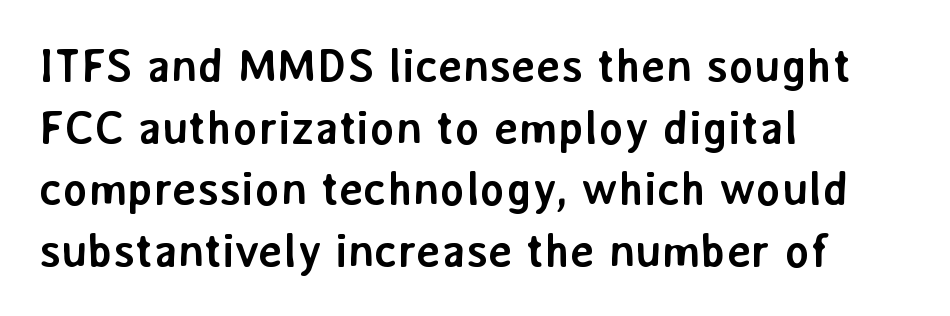
{"serif": "no", "italic": "no", "bold": "yes", "weight": "semibold", "width": "normal", "stroke_contrast": "low", "x_height": "medium", "monospaced": "no", "underline": "no", "align": "left", "line_spacing": "normal", "line_spacing_ratio": 1.31, "letter_spacing": "normal", "letter_spacing_em": 0.0, "glyph_px": 47}
